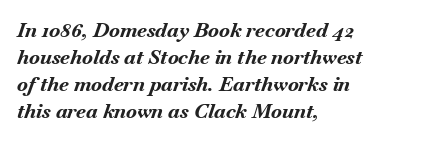
Q: Is the text bold? A: Yes.
Q: Is the text italic (slanted)? A: Yes, it leans right by about 18 degrees.
Q: Is the text underlined? A: No.
Q: How is the paragraph aligned? A: Left-aligned.
Q: Is the spacing between letters normal or unusually wide? A: Normal.
Q: Is the spacing between lines tight, normal or loose? A: Normal.
